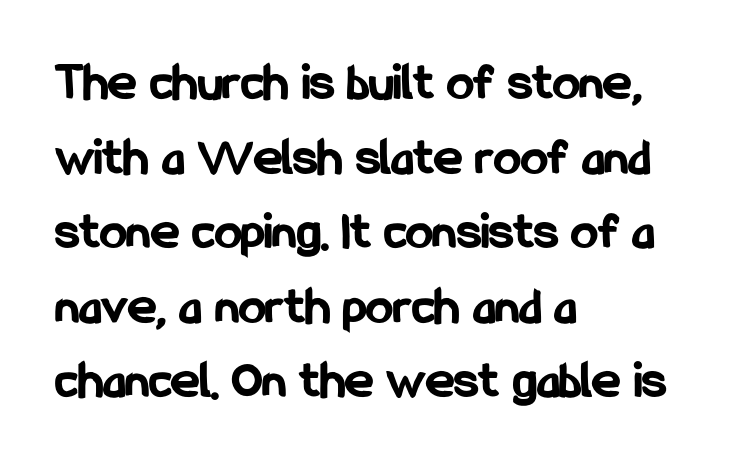
The image shows 54 px bold, condensed sans-serif type, upright; set left-aligned, normal line spacing (1.38x), normal letter spacing, not underlined; low stroke contrast and a medium x-height.
